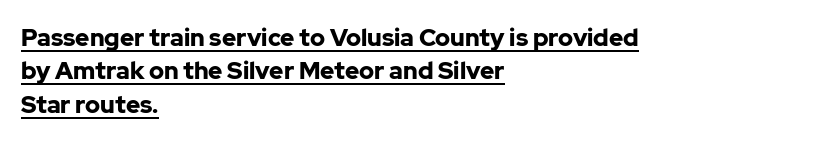
Unlike italic type, these characters show no tilt at all. Strokes here are thick enough to call this a true bold. Decoration check: the copy is underlined. The type is set solid horizontally, with unmodified tracking. Leftover space on each line is placed entirely after the last word. Compared with typical paragraphs, the rows here are spaced about the same.
